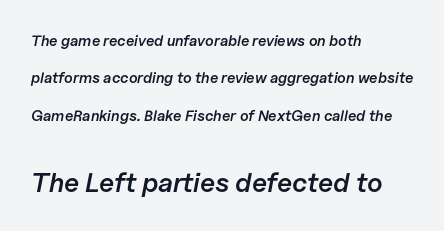
Q: Is the text bold? A: Semi-bold.
Q: Is the text italic (slanted)? A: Yes, it leans right by about 11 degrees.
Q: Is the text underlined? A: No.
Q: How is the paragraph aligned? A: Left-aligned.
Q: Is the spacing between letters normal or unusually wide? A: Normal.
Q: Is the spacing between lines tight, normal or loose? A: Loose.
Q: Which block of text is set in a larger size, the first (top) or the second (bottom)? A: The second (bottom) one.
